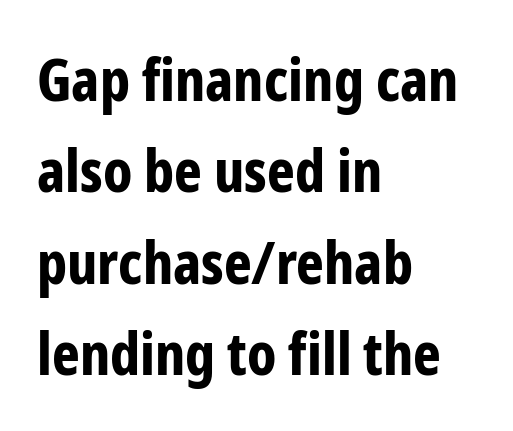
The passage shown is typed in a proportional face where columns would drift. Does the type have serifs? No, each stem ends abruptly. The passage shown has conventional tracking throughout. Each line starts at the same left margin while the right side varies.
